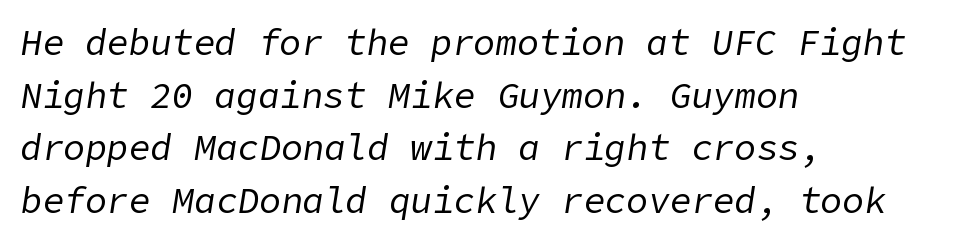
{"italic": "yes", "lean": "right", "slant_degrees": 9, "bold": "no", "weight": "regular", "width": "normal", "stroke_contrast": "low", "x_height": "medium", "underline": "no", "align": "left", "line_spacing": "normal", "line_spacing_ratio": 1.46, "letter_spacing": "normal", "letter_spacing_em": 0.0, "glyph_px": 36}
